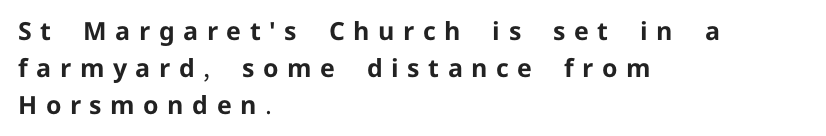
Q: Is the text bold? A: Yes.
Q: Is the text italic (slanted)? A: No, it is upright.
Q: Is the text underlined? A: No.
Q: How is the paragraph aligned? A: Left-aligned.
Q: Is the spacing between letters normal or unusually wide? A: Unusually wide.
Q: Is the spacing between lines tight, normal or loose? A: Normal.
